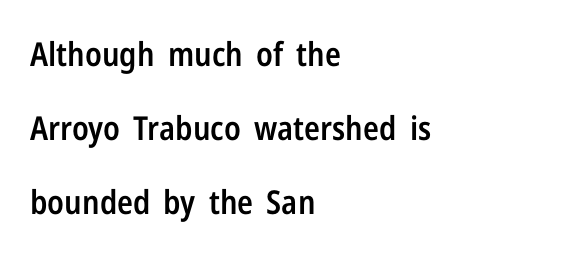
{"serif": "no", "italic": "no", "bold": "semi", "weight": "semibold", "width": "condensed", "stroke_contrast": "low", "x_height": "medium", "monospaced": "no", "underline": "no", "align": "left", "line_spacing": "loose", "line_spacing_ratio": 2.24, "letter_spacing": "normal", "letter_spacing_em": 0.0, "glyph_px": 33}
